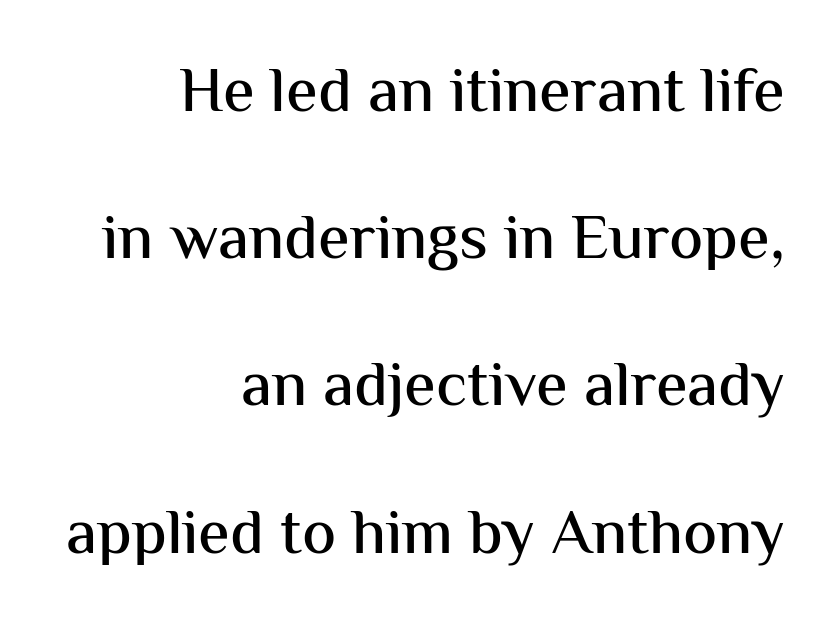
{"serif": "no", "italic": "no", "width": "normal", "stroke_contrast": "medium", "x_height": "medium", "monospaced": "no", "underline": "no", "align": "right", "line_spacing": "loose", "line_spacing_ratio": 2.3, "letter_spacing": "normal", "letter_spacing_em": 0.0, "glyph_px": 64}
